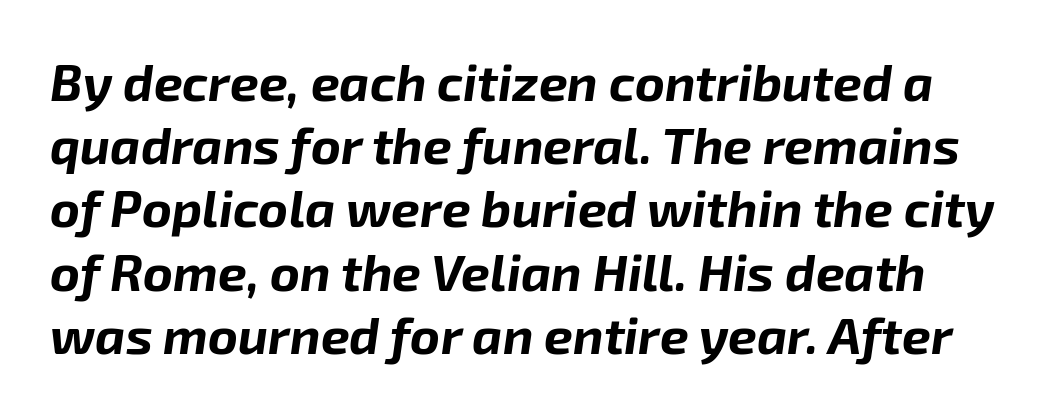
Q: Is the text bold? A: Yes.
Q: Is the text italic (slanted)? A: Yes, it leans right by about 8 degrees.
Q: Is the text underlined? A: No.
Q: Is the spacing between letters normal or unusually wide? A: Normal.
Q: Width (condensed, normal, or wide)? A: Normal.
Q: Stroke contrast? A: Low.
Q: x-height? A: Medium.
Q: Monospaced? A: No.
